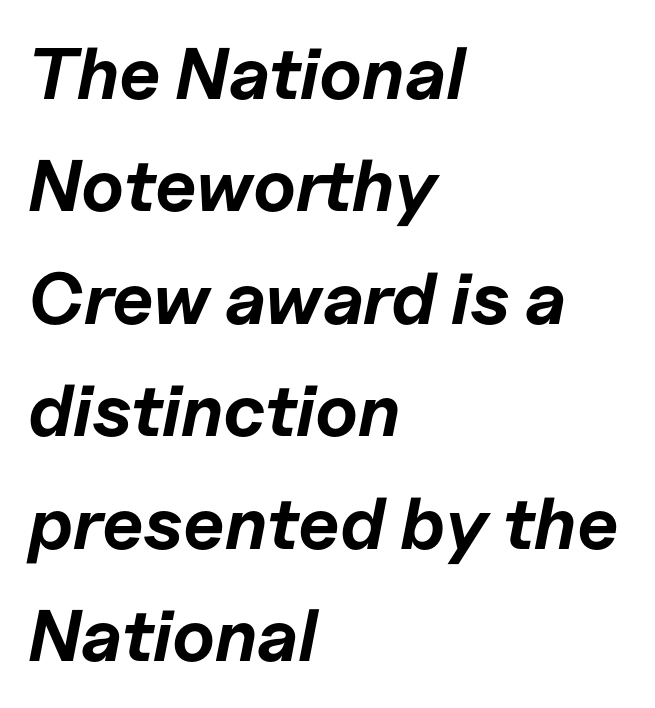
Q: Is the text bold? A: Yes.
Q: Is the text italic (slanted)? A: Yes, it leans right by about 11 degrees.
Q: Is the text underlined? A: No.
Q: How is the paragraph aligned? A: Left-aligned.
Q: Is the spacing between letters normal or unusually wide? A: Normal.
Q: Is the spacing between lines tight, normal or loose? A: Normal.
Q: Width (condensed, normal, or wide)? A: Normal.
Q: Stroke contrast? A: Low.
Q: x-height? A: Medium.
Q: Monospaced? A: No.
